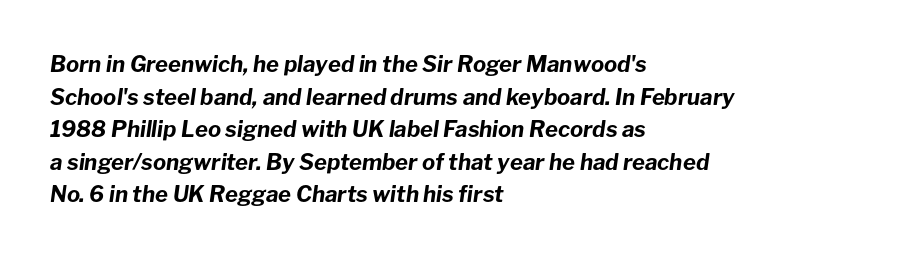
{"italic": "yes", "lean": "right", "slant_degrees": 8, "bold": "yes", "underline": "no", "align": "left", "line_spacing": "normal", "line_spacing_ratio": 1.48, "letter_spacing": "normal", "letter_spacing_em": 0.0, "glyph_px": 22}
